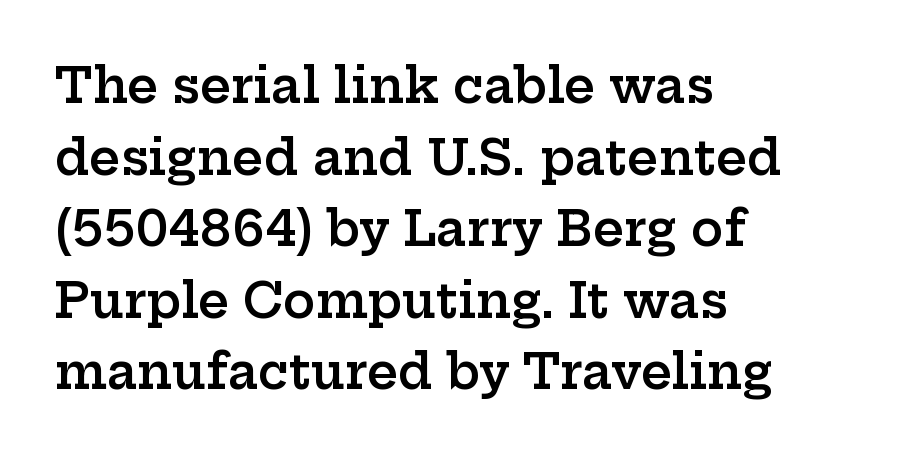
{"serif": "yes", "italic": "no", "bold": "semi", "weight": "semibold", "width": "wide", "stroke_contrast": "low", "x_height": "medium", "monospaced": "no", "underline": "no", "align": "left", "line_spacing": "normal", "line_spacing_ratio": 1.49, "letter_spacing": "normal", "letter_spacing_em": 0.0, "glyph_px": 48}
